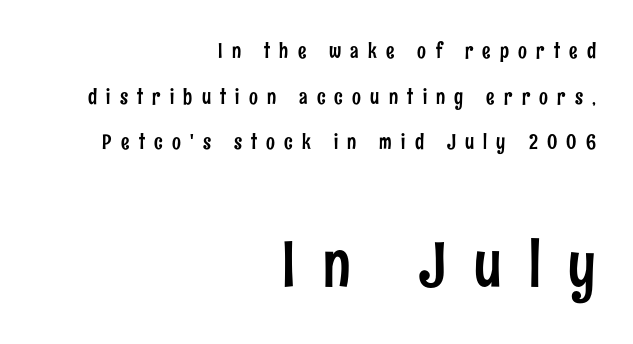
{"serif": "no", "italic": "no", "width": "condensed", "stroke_contrast": "low", "x_height": "medium", "monospaced": "no", "underline": "no", "align": "right", "line_spacing": "loose", "line_spacing_ratio": 2.17, "letter_spacing": "wide", "letter_spacing_em": 0.44, "larger_block": "second", "size_ratio": 3.0, "glyph_px": 63}
